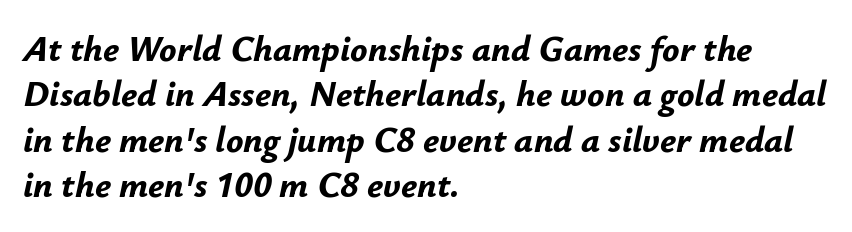
Vertically, the passage feels balanced, rows spaced as you'd expect. Character widths vary here, with narrow letters taking less room than wide ones. Only glyphs here, with clear space below each row. The passage shown leans; its letterforms are oblique. A typesetter would call this zero additional tracking. This rendering uses left alignment, leaving the right contour irregular.
